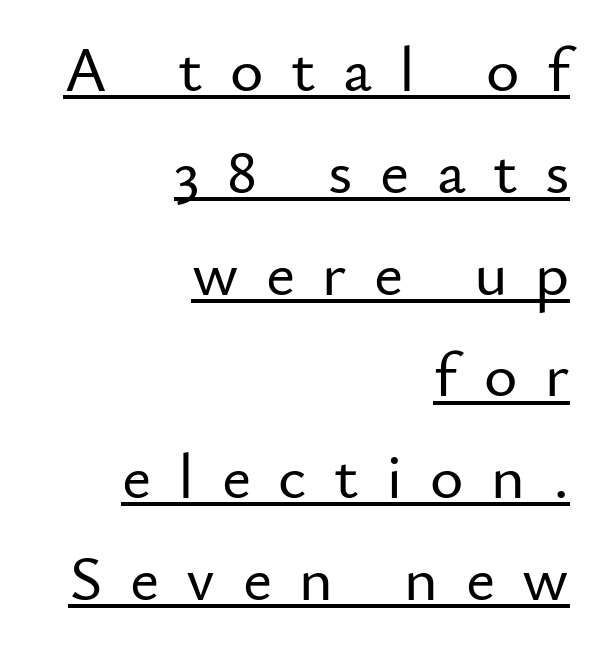
{"serif": "no", "italic": "no", "width": "normal", "stroke_contrast": "low", "x_height": "small", "monospaced": "no", "underline": "yes", "align": "right", "line_spacing": "normal", "line_spacing_ratio": 1.59, "letter_spacing": "wide", "letter_spacing_em": 0.43, "glyph_px": 64}
